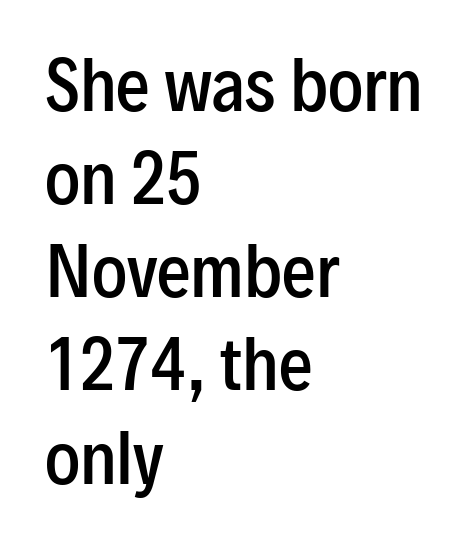
Q: Is the text bold? A: Semi-bold.
Q: Is the text italic (slanted)? A: No, it is upright.
Q: Is the typeface a serif or a sans-serif typeface? A: Sans-serif.
Q: Is the text underlined? A: No.
Q: How is the paragraph aligned? A: Left-aligned.
Q: Is the spacing between letters normal or unusually wide? A: Normal.
Q: Is the spacing between lines tight, normal or loose? A: Normal.
Q: Width (condensed, normal, or wide)? A: Condensed.
Q: Stroke contrast? A: Low.
Q: x-height? A: Medium.
Q: Monospaced? A: No.
